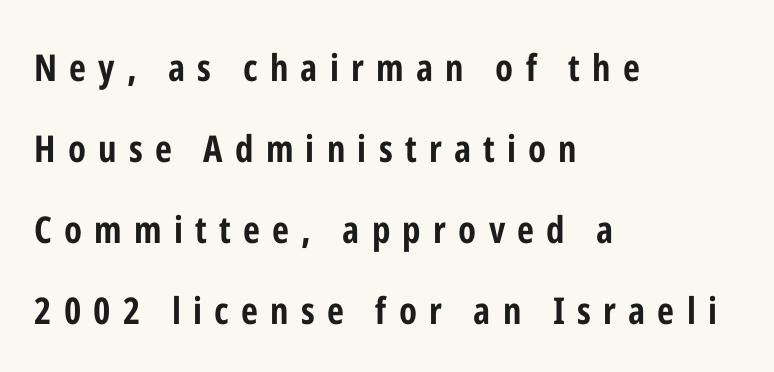
Note the varied advance widths — an 'i' is clearly narrower than an 'm'. The passage shown is typeset with a sans-serif family. The strokes are fattened all the way to bold. The text block is weighted toward the left margin, trailing off unevenly rightward. The tracking jumps out immediately: characters are airy and widely separated. How would I describe the line gaps? Wide and relaxed.
